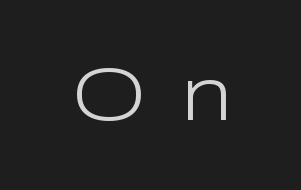
{"serif": "no", "italic": "no", "bold": "no", "weight": "light", "width": "normal", "stroke_contrast": "low", "x_height": "medium", "monospaced": "no", "underline": "no", "letter_spacing": "wide", "letter_spacing_em": 0.46, "glyph_px": 75}
